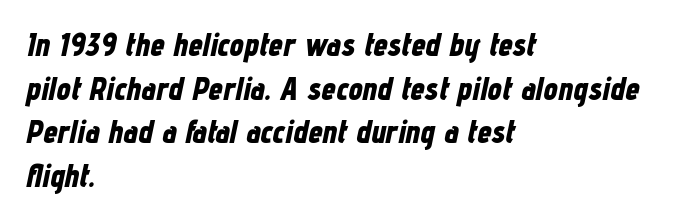
Caption: bold face, heavy strokes. This sample has the flowing, uneven cadence of proportional lettering. Every row of glyphs begins at an identical x-position on the left. Type without underlining. Summary of vertical rhythm: regular, with standard interline spacing.
